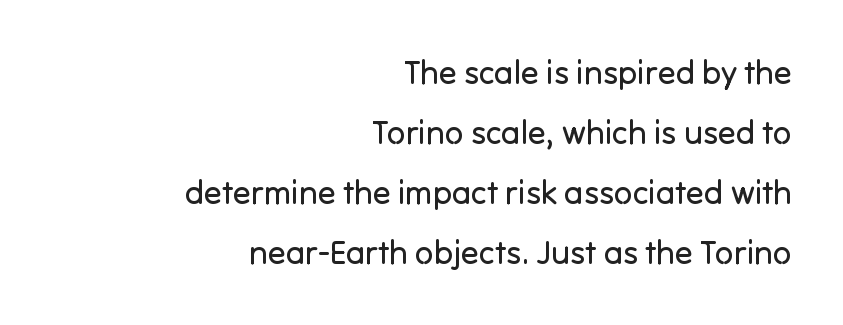
The image shows 33 px regular-weight sans-serif type, upright; set right-aligned, line spacing 1.82x, normal letter spacing, not underlined; low stroke contrast and a medium x-height.
